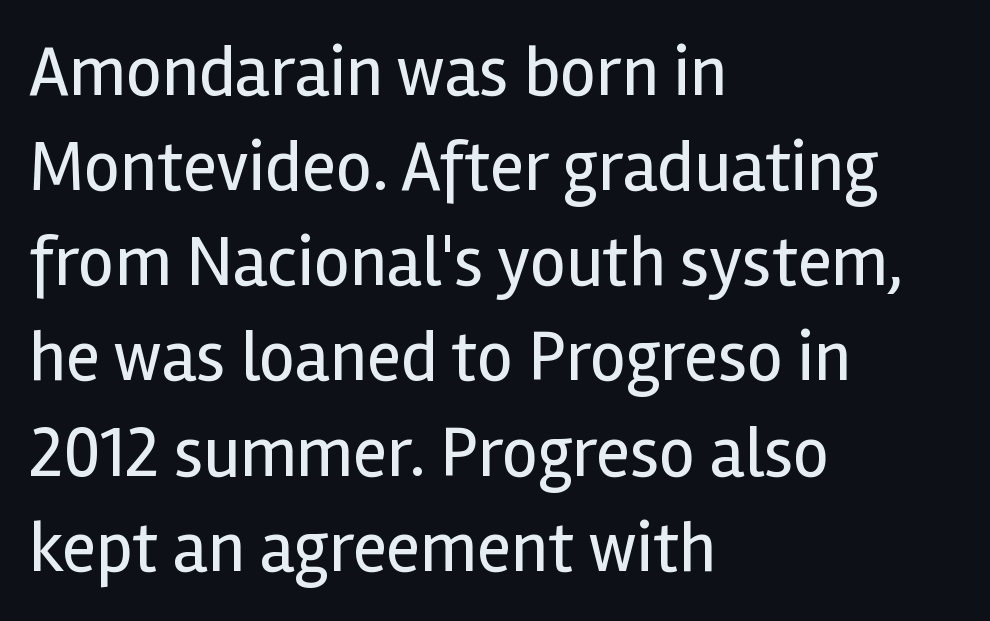
Q: Is the text bold? A: No.
Q: Is the text italic (slanted)? A: No, it is upright.
Q: Is the typeface a serif or a sans-serif typeface? A: Sans-serif.
Q: Is the text underlined? A: No.
Q: How is the paragraph aligned? A: Left-aligned.
Q: Is the spacing between letters normal or unusually wide? A: Normal.
Q: Is the spacing between lines tight, normal or loose? A: Normal.
Q: Width (condensed, normal, or wide)? A: Normal.
Q: x-height? A: Medium.
Q: Monospaced? A: No.
